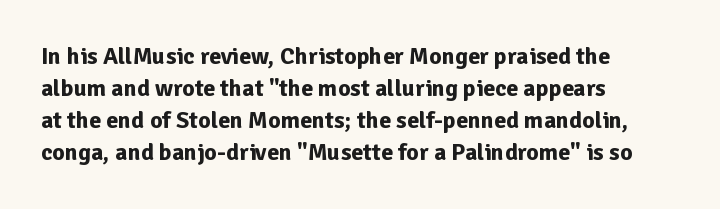
How are the letters spaced? Ordinarily, with no added tracking. Left-aligned paragraph, ragged on the right. The rows are spaced the way most documents space them. The glyphs are unaccompanied by any horizontal stroke below them. Weight check: bold — yes, fully. Ordinary non-slanted type is in use.
